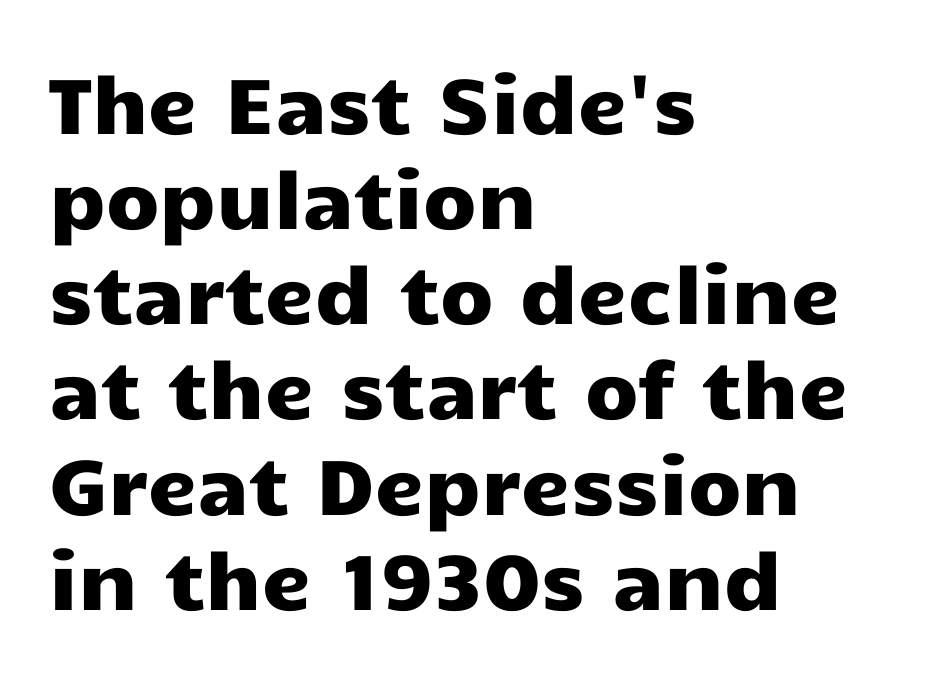
Type without underlining. Letter spacing: default. This sample has the flowing, uneven cadence of proportional lettering. The text block is weighted toward the left margin, trailing off unevenly rightward.
